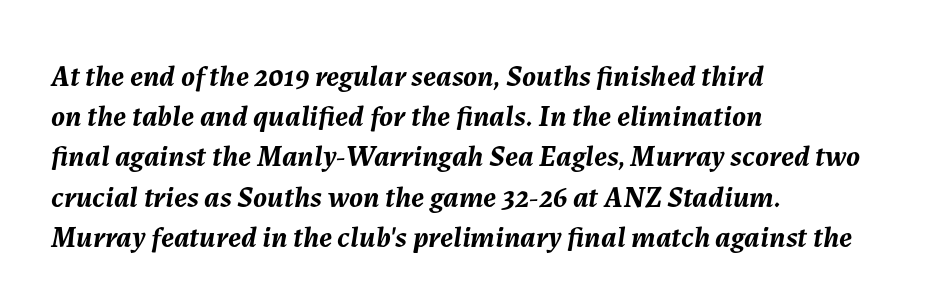
{"italic": "yes", "lean": "right", "slant_degrees": 7, "bold": "yes", "weight": "semibold", "width": "normal", "stroke_contrast": "medium", "x_height": "medium", "monospaced": "no", "underline": "no", "align": "left", "line_spacing": "normal", "line_spacing_ratio": 1.34, "letter_spacing": "normal", "letter_spacing_em": 0.0, "glyph_px": 30}
